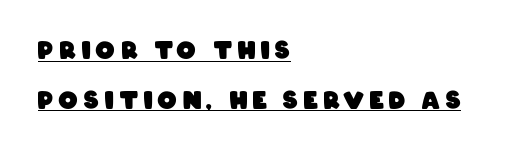
Glance below the letters and you will spot a drawn line. Notice how the passage keeps a crisp vertical edge on the left only. Bold? Absolutely — the strokes are thick and heavy. Whoever set this chose breathing room over compactness in the vertical rhythm. The face used here is rendered with a markedly widened letterfit.
